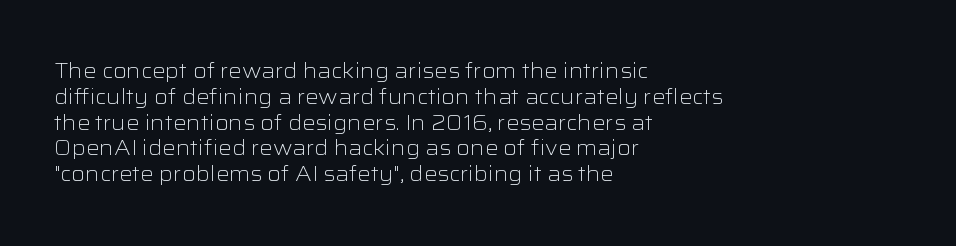
Q: Is the text bold? A: No.
Q: Is the text italic (slanted)? A: No, it is upright.
Q: Is the text underlined? A: No.
Q: How is the paragraph aligned? A: Left-aligned.
Q: Is the spacing between letters normal or unusually wide? A: Normal.
